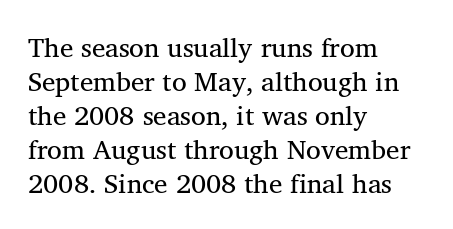
The image shows 27 px text type; set left-aligned, normal line spacing (1.26x), normal letter spacing, not underlined.
